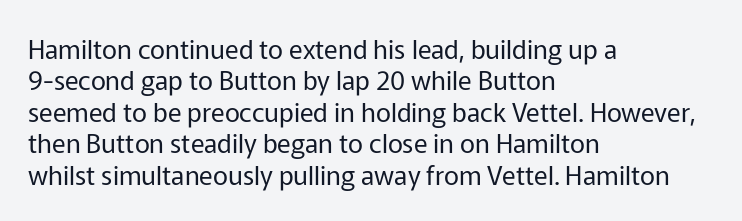
{"italic": "no", "bold": "no", "underline": "no", "align": "left", "line_spacing_ratio": 1.21, "letter_spacing": "normal", "letter_spacing_em": 0.0, "glyph_px": 26}
